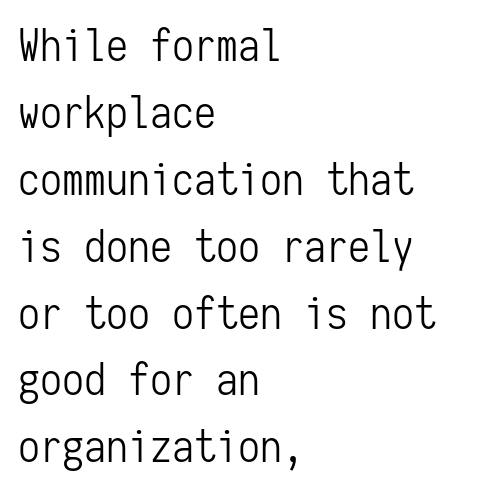
This sample keeps an unexceptional amount of space between lines. Letter spacing: default. Is the block centered? No — it sits flush against the left margin. No extra ink here — the face is not bold.
